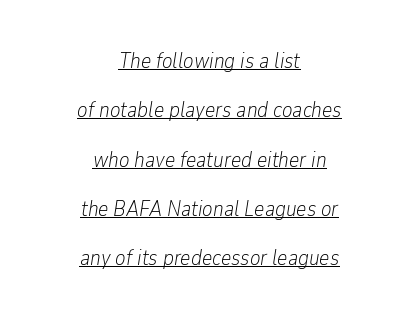
The image shows 22 px text type, italic (leaning right); set centered, loose line spacing (2.24x), normal letter spacing, underlined.
